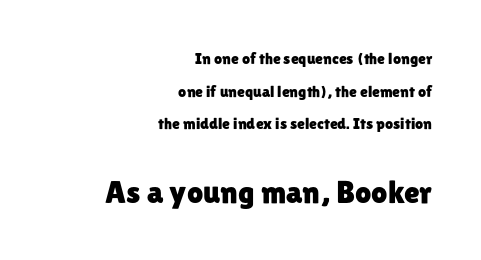
Note the varied advance widths — an 'i' is clearly narrower than an 'm'. The strip under each line holds only bare page. Unlike italic type, these characters show no tilt at all. Which chunk is bigger? The second one — the bottom block dwarfs the top. Does extra space separate the letters? No, they use regular spacing.
